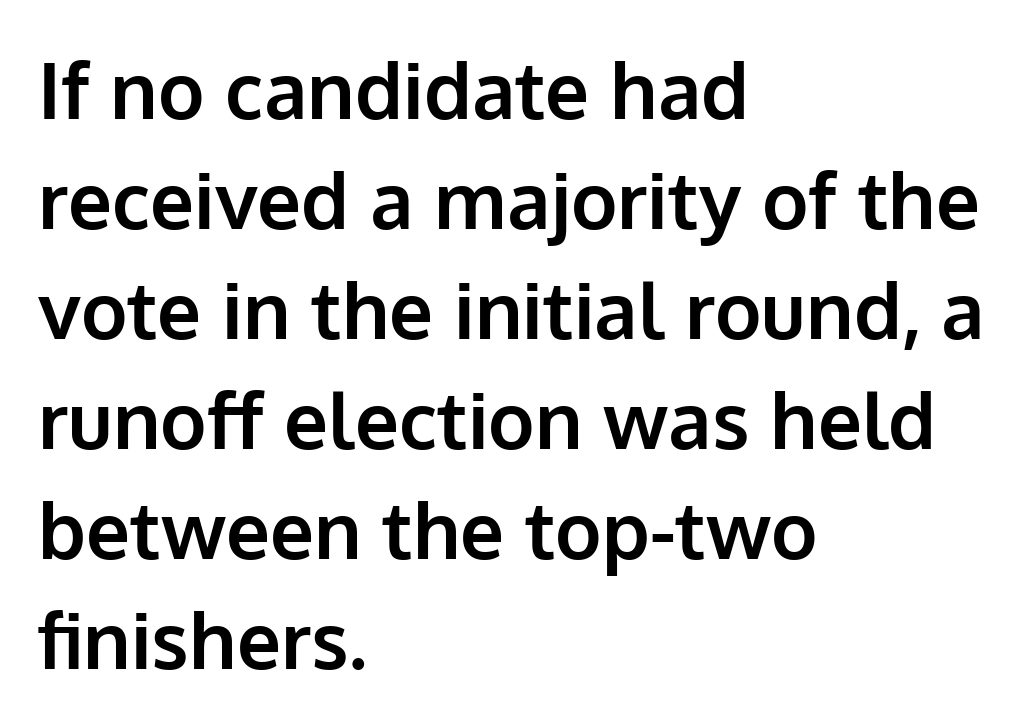
The image shows 78 px bold sans-serif type, upright; set left-aligned, normal line spacing (1.41x), normal letter spacing, not underlined; low stroke contrast and a medium x-height.
